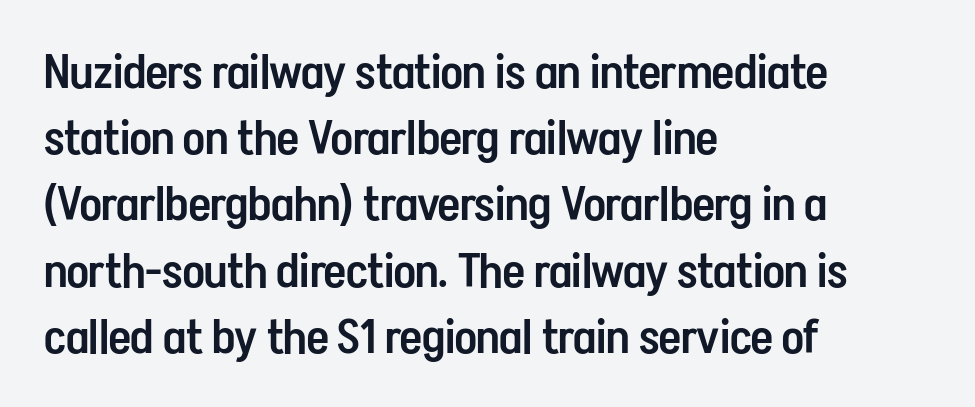
The image shows 48 px semibold, condensed sans-serif type, upright; set left-aligned, normal line spacing (1.38x), normal letter spacing, not underlined; low stroke contrast and a medium x-height.
